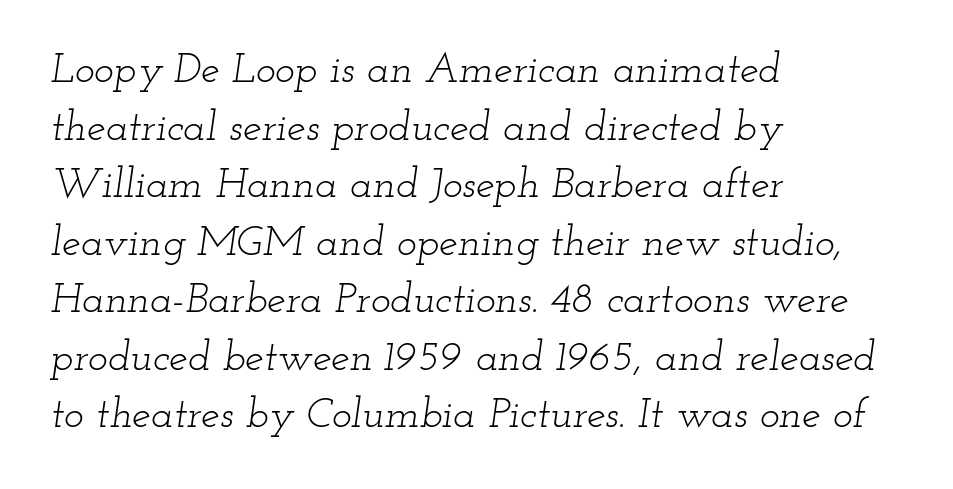
The passage is arranged the way most books set body copy — flush left. Clear beneath every line of the passage. The rendering uses a moderate line-height, typical for paragraphs. The face used here is rendered with its standard letterfit. The weight tops out at a normal text grade.
